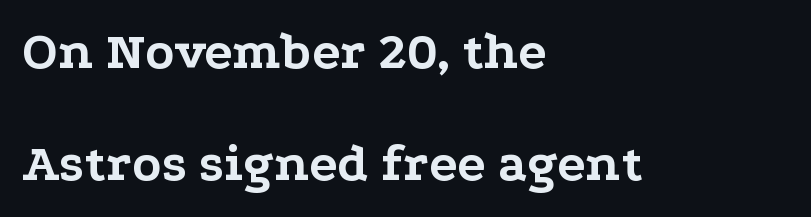
The image shows 53 px bold, wide serif type, upright; set left-aligned, loose line spacing (2.12x), normal letter spacing, not underlined; low stroke contrast and a medium x-height.
